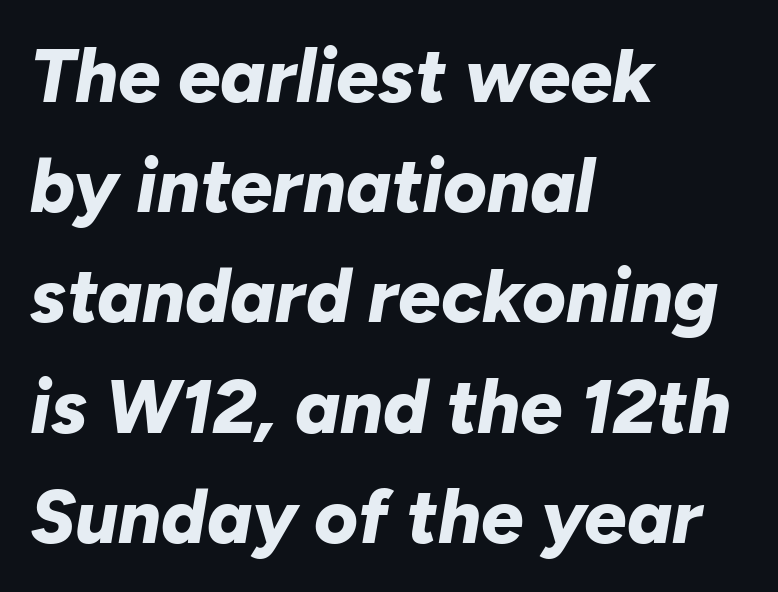
All the whitespace from short lines collects on the right. The passage shown has conventional tracking throughout. These lines sit exactly where default settings would place them. Does the weight exceed regular? Yes, all the way to bold.
